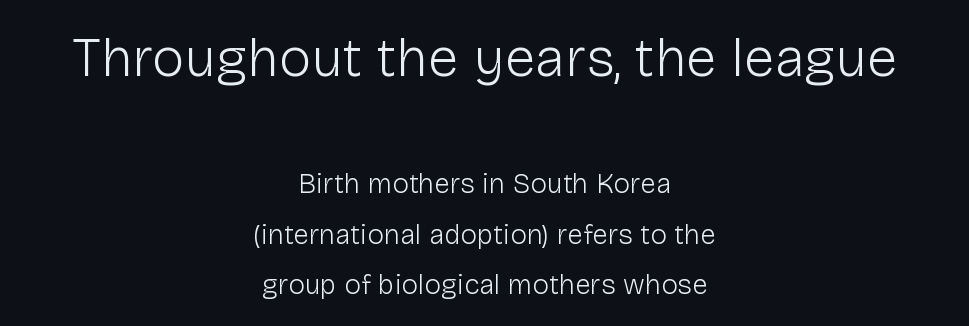
Q: Is the text bold? A: No.
Q: Is the text italic (slanted)? A: No, it is upright.
Q: Is the typeface a serif or a sans-serif typeface? A: Sans-serif.
Q: Is the text underlined? A: No.
Q: How is the paragraph aligned? A: Centered.
Q: Is the spacing between letters normal or unusually wide? A: Normal.
Q: Which block of text is set in a larger size, the first (top) or the second (bottom)? A: The first (top) one.
Q: Width (condensed, normal, or wide)? A: Normal.
Q: Stroke contrast? A: Low.
Q: x-height? A: Medium.
Q: Monospaced? A: No.
